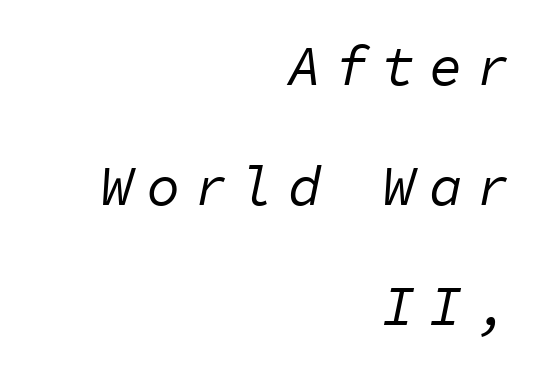
Glance below the letters and you will spot only blank space. The typeface has the unassuming heft of standard copy or less. Note the uniform advance width — an 'i' takes as much space as an 'm'. A student would call this right alignment; a typographer would say flush right, rag left. Yep, that's italic — everything's leaning. Students, observe: this is what heavily led, spacious text looks like.
